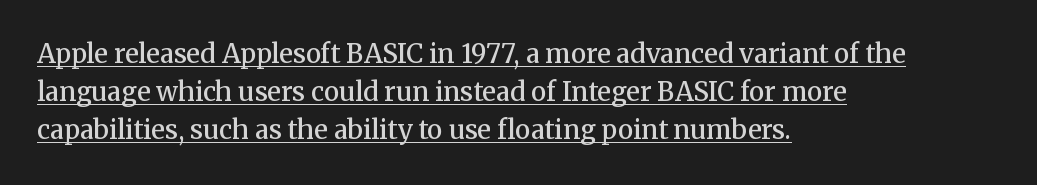
The image shows 26 px text type, upright; set left-aligned, normal line spacing (1.47x), normal letter spacing, underlined.
